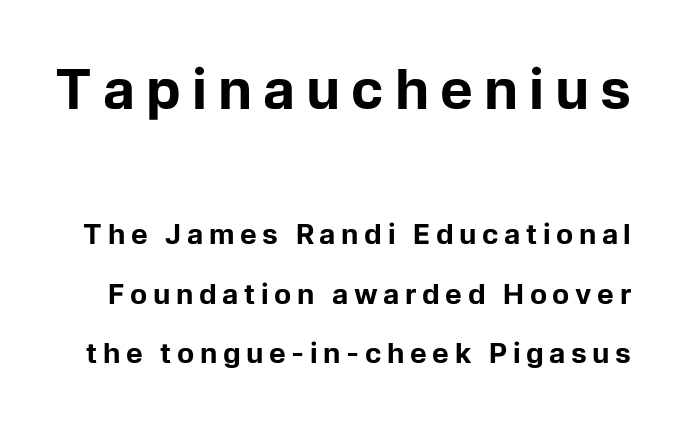
Do the characters align in a grid? No, the font is proportional. The specimen omits any rule beneath the text block's lines. Which of the two is more prominent by size? The first, at the top. The strokes are fattened all the way to bold.
